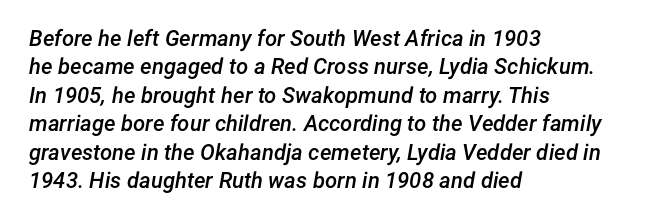
The letters are semibold — heavier than regular but short of a full bold. Words float on clear page, feet unadorned. Posture: slanted. Honestly, the row spacing looks completely unremarkable. Caption: multi-line text, flush left, ragged right. The line texture is even and compact thanks to regular tracking.
